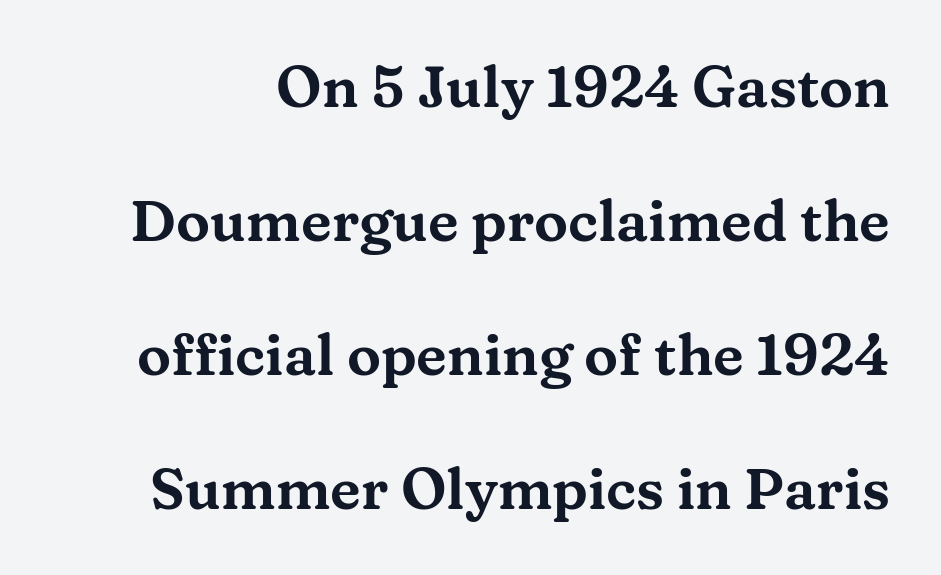
Q: Is the text italic (slanted)? A: No, it is upright.
Q: Is the typeface a serif or a sans-serif typeface? A: Serif.
Q: Is the text underlined? A: No.
Q: Is the spacing between letters normal or unusually wide? A: Normal.
Q: Is the spacing between lines tight, normal or loose? A: Loose.
Q: Width (condensed, normal, or wide)? A: Wide.
Q: Stroke contrast? A: Medium.
Q: x-height? A: Medium.
Q: Monospaced? A: No.
